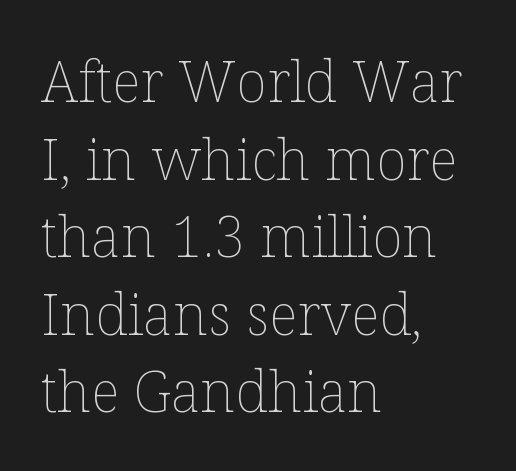
{"italic": "no", "bold": "no", "weight": "thin", "width": "normal", "stroke_contrast": "low", "x_height": "medium", "monospaced": "no", "underline": "no", "align": "left", "line_spacing": "normal", "line_spacing_ratio": 1.36, "letter_spacing": "normal", "letter_spacing_em": 0.0, "glyph_px": 57}
